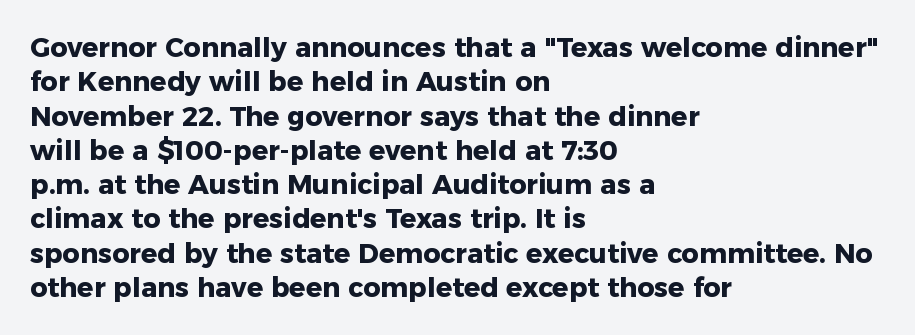
A typesetter would mark this as roman, not italic. Does the copy run flush right? No — it runs flush left. These words are printed bold, with thick strokes throughout. Successive baselines arrive at the customary interval. Caption: standard tracking, unaltered.
